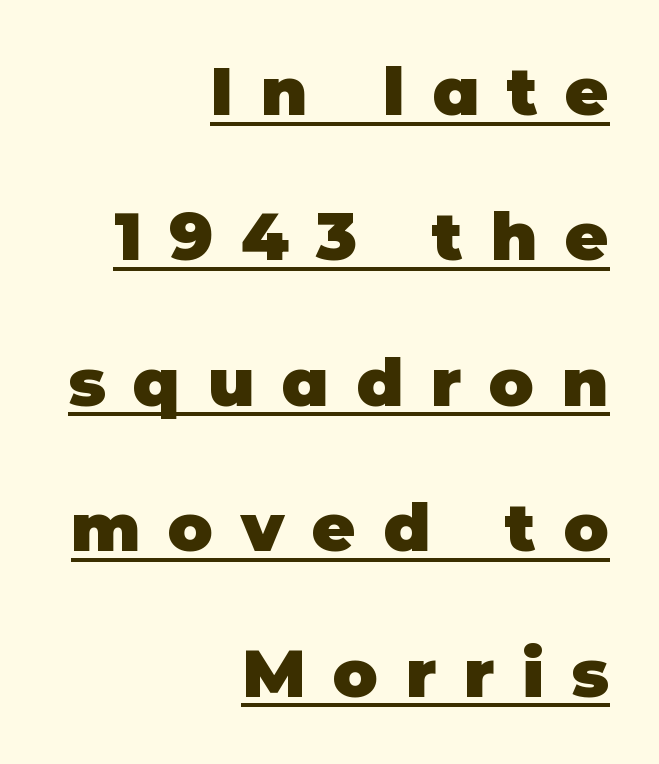
The image shows 67 px heavy sans-serif type, upright; set right-aligned, loose line spacing (2.17x), unusually wide letter spacing (+0.41 em), underlined; low stroke contrast and a large x-height.
